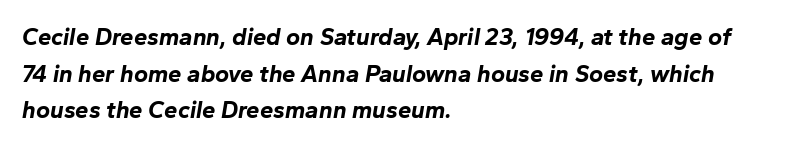
{"italic": "yes", "lean": "right", "slant_degrees": 10, "bold": "yes", "underline": "no", "align": "left", "line_spacing": "normal", "line_spacing_ratio": 1.53, "letter_spacing": "normal", "letter_spacing_em": 0.0, "glyph_px": 24}
